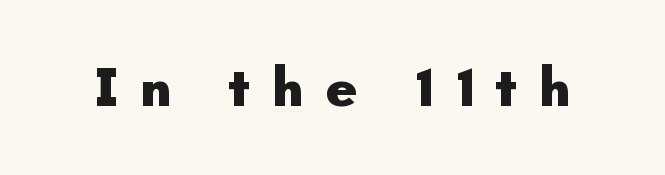
The image shows 55 px heavy sans-serif type, upright; set unusually wide letter spacing (+0.38 em), not underlined; low stroke contrast and a small x-height.
